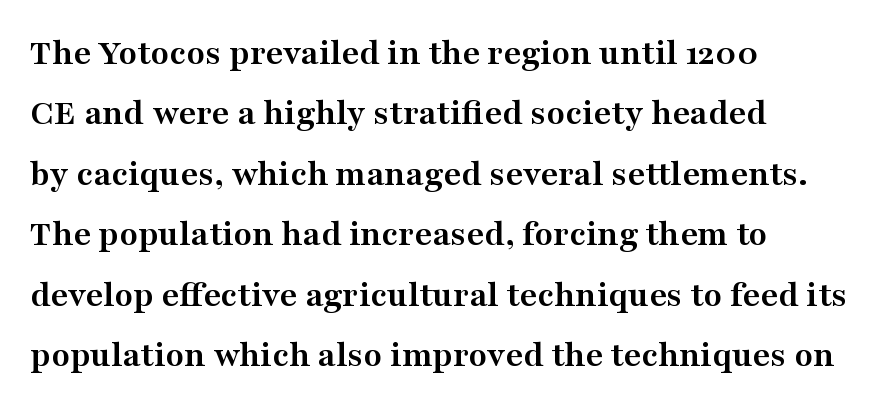
The passage shown is typed in a proportional face where columns would drift. These lines were composed using upright roman letters. This sample is left-justified, so line endings fall wherever the words run out. Notice how thick the strokes are: this is what a full bold looks like. Unmarked baselines from the first word to the last. Short note: letters normally spaced.
